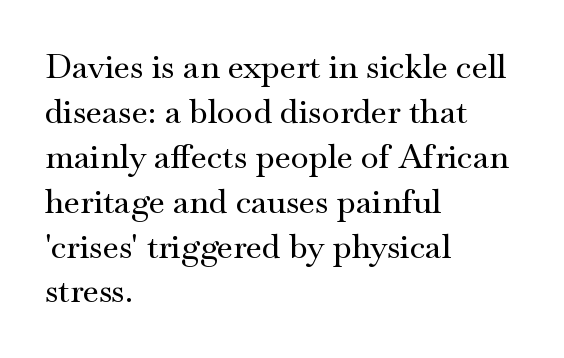
Q: Is the text italic (slanted)? A: No, it is upright.
Q: Is the typeface a serif or a sans-serif typeface? A: Serif.
Q: Is the text underlined? A: No.
Q: How is the paragraph aligned? A: Left-aligned.
Q: Is the spacing between letters normal or unusually wide? A: Normal.
Q: Is the spacing between lines tight, normal or loose? A: Normal.
Q: Width (condensed, normal, or wide)? A: Wide.
Q: Stroke contrast? A: Medium.
Q: x-height? A: Small.
Q: Monospaced? A: No.
